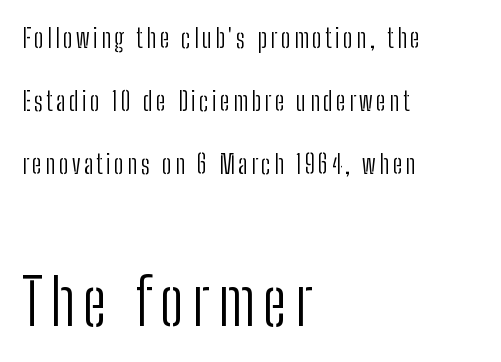
The image shows 64 px light, condensed sans-serif type, upright; set left-aligned, loose line spacing (2.43x), not underlined; the second (bottom) block is 2.46x larger; low stroke contrast and a medium x-height.
